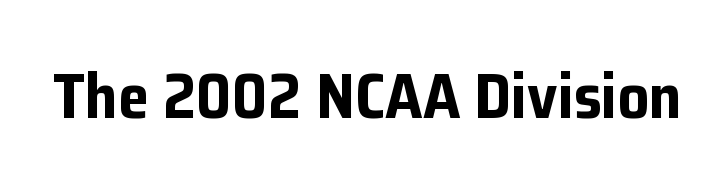
{"serif": "no", "italic": "no", "bold": "yes", "weight": "bold", "width": "normal", "stroke_contrast": "low", "x_height": "medium", "monospaced": "no", "underline": "no", "letter_spacing": "normal", "letter_spacing_em": 0.0, "glyph_px": 63}
